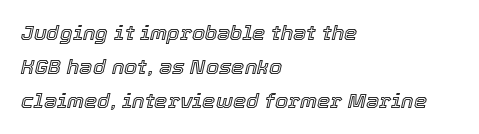
The lines are quadded left. These lines were composed using italics. The foot of each line stays bare and open. These lines keep a tight, regular rhythm from letter to letter.
